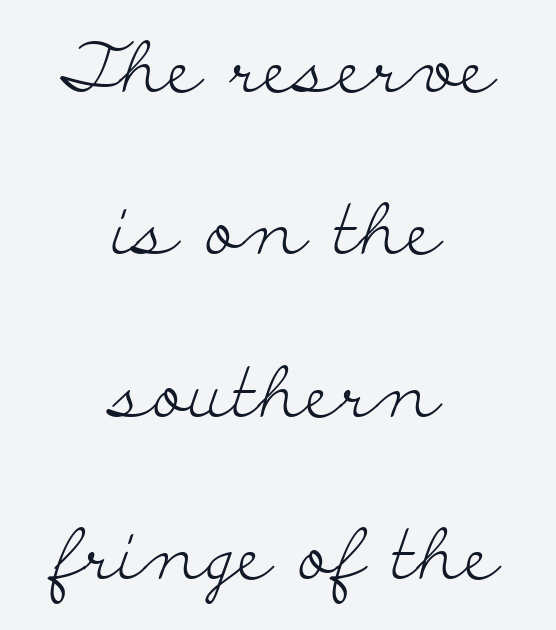
The horizontal fit of the characters is conventional and even. A student would call this center alignment; a typographer would say set centered. Is this a fixed-width face? No — the glyphs have proportional, varying widths. The space directly below the letters is spotless.
